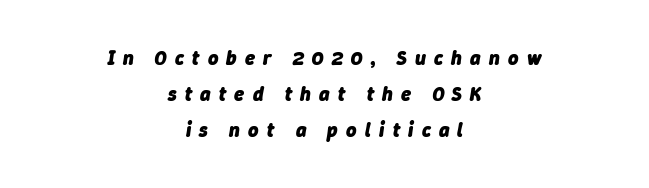
Stroke thickness is high; the sample reads as a true bold. Just letters on the line, the space beneath them empty. Rendered with sloped, italic letterforms. Each word looks stretched out because of the extra space between its letters. Does the copy run flush right? No — it is centered line by line.
